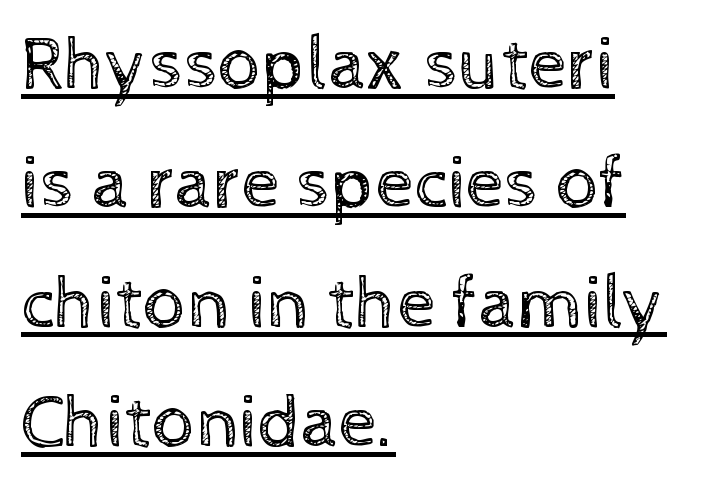
The image shows 76 px regular-weight type, upright; set left-aligned, normal line spacing (1.57x), normal letter spacing, underlined; a medium x-height.
